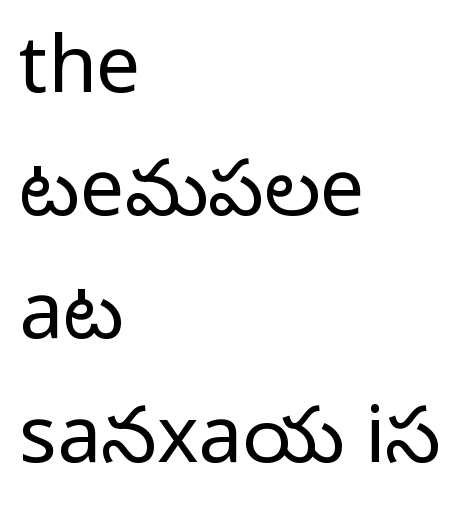
The image shows 79 px regular-weight sans-serif type, upright; set left-aligned, normal line spacing (1.56x), normal letter spacing, not underlined; low stroke contrast and a medium x-height.
